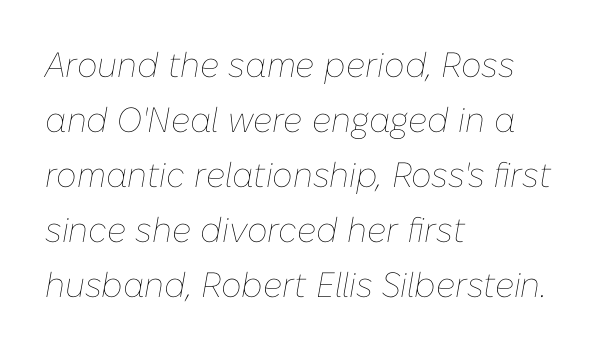
The whole block is typeset with a tilt. Does extra space separate the letters? No, they use regular spacing. The font is comparable to plain body text, perhaps lighter. Each row of text sits above clean, open space. This sample is left-justified, so line endings fall wherever the words run out.
